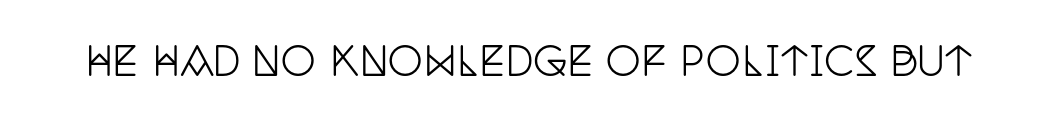
The text was rendered using a seriffed face with decorative stroke endings. The letters stand straight up with perfectly vertical stems. You could not count columns in this text — the font is proportionally spaced. Glyph-to-glyph distance matches everyday printed text. The space beneath each line is pristine and unruled.
